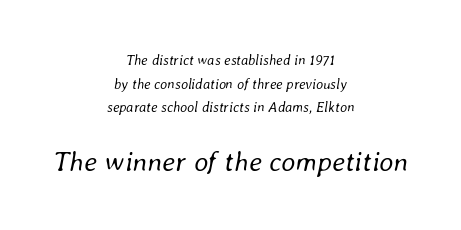
Q: Is the text bold? A: No.
Q: Is the text italic (slanted)? A: Yes, it leans right by about 8 degrees.
Q: Is the text underlined? A: No.
Q: How is the paragraph aligned? A: Centered.
Q: Is the spacing between letters normal or unusually wide? A: Normal.
Q: Is the spacing between lines tight, normal or loose? A: Normal.
Q: Which block of text is set in a larger size, the first (top) or the second (bottom)? A: The second (bottom) one.
Q: Width (condensed, normal, or wide)? A: Normal.
Q: Stroke contrast? A: Low.
Q: x-height? A: Medium.
Q: Monospaced? A: No.
